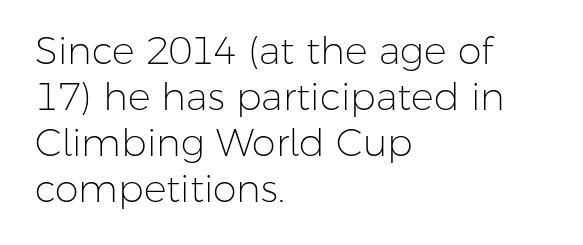
{"serif": "no", "italic": "no", "bold": "no", "weight": "light", "width": "normal", "stroke_contrast": "low", "x_height": "medium", "monospaced": "no", "underline": "no", "align": "left", "line_spacing_ratio": 1.21, "letter_spacing": "normal", "letter_spacing_em": 0.0, "glyph_px": 38}
